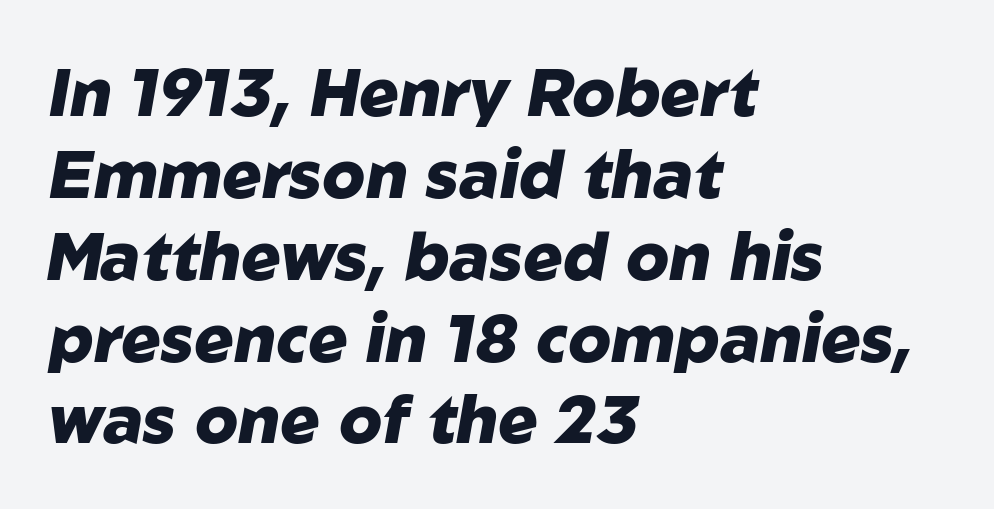
{"italic": "yes", "lean": "right", "slant_degrees": 10, "bold": "yes", "weight": "heavy", "width": "normal", "stroke_contrast": "low", "x_height": "medium", "monospaced": "no", "underline": "no", "align": "left", "line_spacing_ratio": 1.24, "letter_spacing": "normal", "letter_spacing_em": 0.0, "glyph_px": 66}
